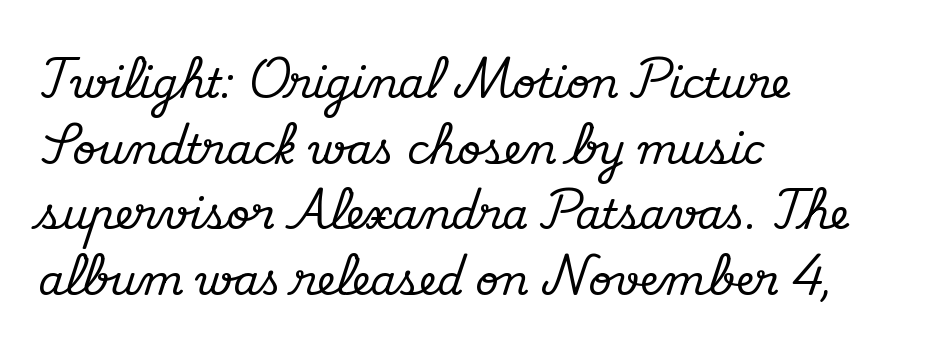
Honestly, the letter spacing is just normal — you wouldn't notice it. The rendering shows small feet on the letterforms — a serif design. Underline: absent. The passage shown stacks its lines at a standard gap.
